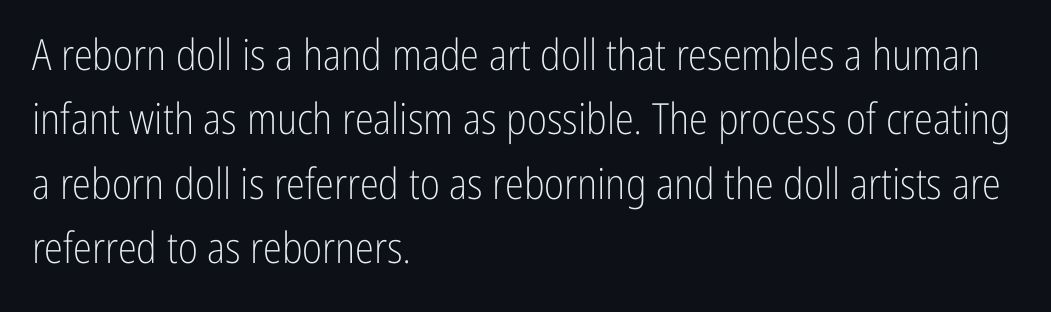
The image shows 43 px light, condensed sans-serif type, upright; set left-aligned, normal line spacing (1.5x), normal letter spacing, not underlined; low stroke contrast and a medium x-height.
